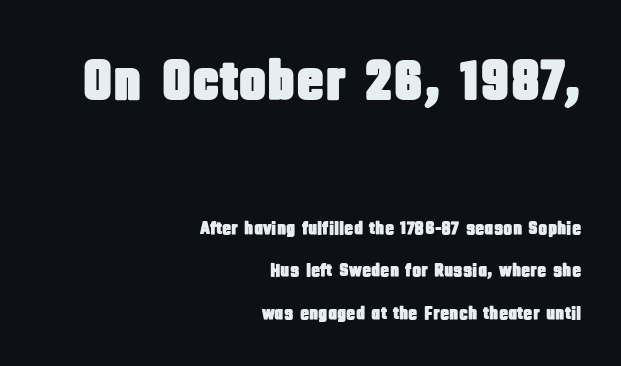
Q: Is the text italic (slanted)? A: No, it is upright.
Q: Is the typeface a serif or a sans-serif typeface? A: Sans-serif.
Q: Is the text underlined? A: No.
Q: How is the paragraph aligned? A: Right-aligned.
Q: Is the spacing between letters normal or unusually wide? A: Normal.
Q: Is the spacing between lines tight, normal or loose? A: Loose.
Q: Which block of text is set in a larger size, the first (top) or the second (bottom)? A: The first (top) one.
Q: Width (condensed, normal, or wide)? A: Condensed.
Q: Stroke contrast? A: Low.
Q: x-height? A: Large.
Q: Monospaced? A: No.
